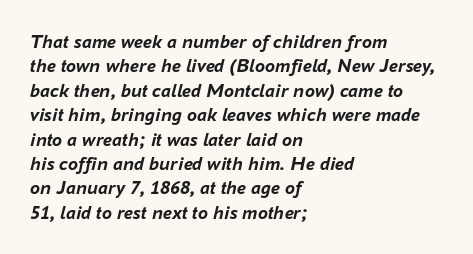
{"italic": "yes", "lean": "right", "slant_degrees": 16, "bold": "yes", "underline": "no", "align": "left", "line_spacing_ratio": 1.22, "letter_spacing": "normal", "letter_spacing_em": 0.0, "glyph_px": 20}
